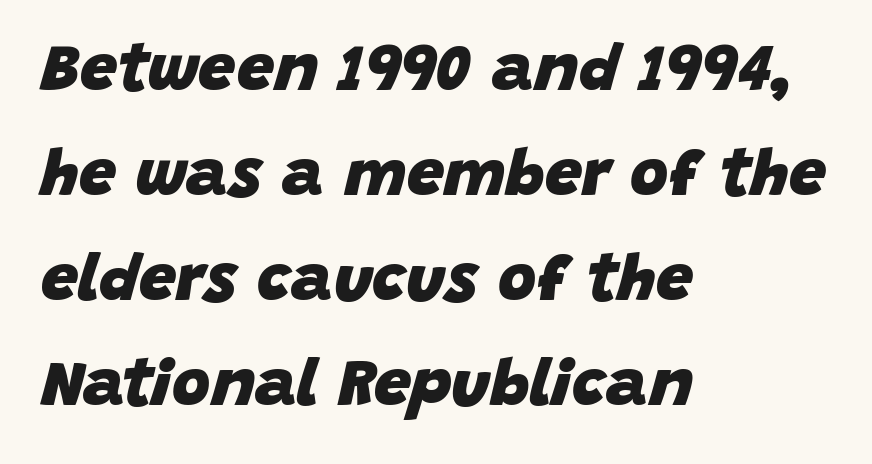
{"italic": "yes", "lean": "right", "slant_degrees": 15, "bold": "yes", "weight": "heavy", "width": "normal", "stroke_contrast": "low", "x_height": "large", "monospaced": "no", "underline": "no", "align": "left", "line_spacing": "normal", "line_spacing_ratio": 1.59, "letter_spacing": "normal", "letter_spacing_em": 0.0, "glyph_px": 66}
